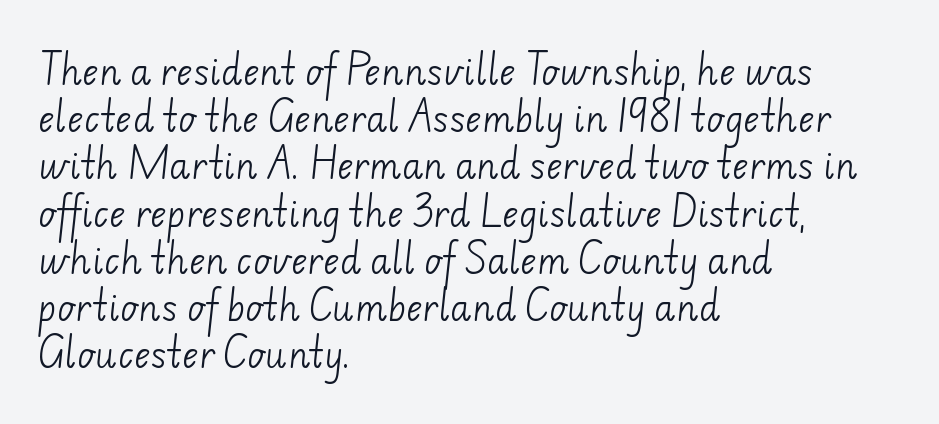
Q: Is the text bold? A: No.
Q: Is the typeface a serif or a sans-serif typeface? A: Sans-serif.
Q: Is the text underlined? A: No.
Q: How is the paragraph aligned? A: Left-aligned.
Q: Is the spacing between letters normal or unusually wide? A: Normal.
Q: Is the spacing between lines tight, normal or loose? A: Normal.
Q: Width (condensed, normal, or wide)? A: Normal.
Q: Stroke contrast? A: Low.
Q: x-height? A: Small.
Q: Monospaced? A: No.
